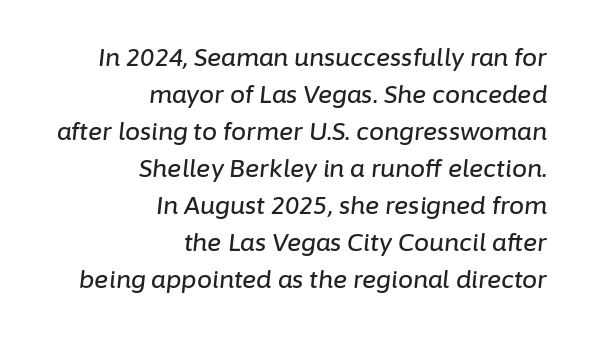
Q: Is the text italic (slanted)? A: Yes, it leans right by about 6 degrees.
Q: Is the text underlined? A: No.
Q: How is the paragraph aligned? A: Right-aligned.
Q: Is the spacing between letters normal or unusually wide? A: Normal.
Q: Is the spacing between lines tight, normal or loose? A: Normal.
